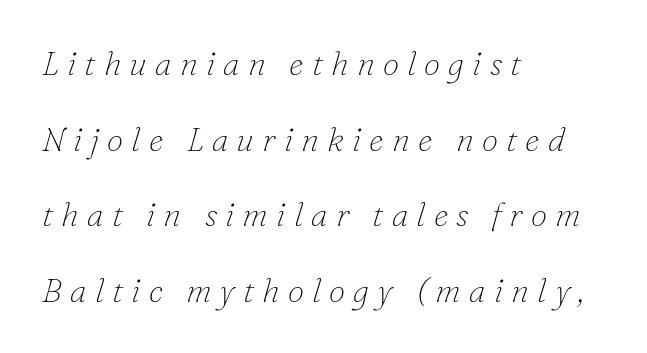
Q: Is the text bold? A: No.
Q: Is the text italic (slanted)? A: Yes, it leans right by about 16 degrees.
Q: Is the typeface a serif or a sans-serif typeface? A: Serif.
Q: Is the text underlined? A: No.
Q: How is the paragraph aligned? A: Left-aligned.
Q: Is the spacing between letters normal or unusually wide? A: Unusually wide.
Q: Is the spacing between lines tight, normal or loose? A: Loose.
Q: Width (condensed, normal, or wide)? A: Normal.
Q: Stroke contrast? A: Low.
Q: x-height? A: Small.
Q: Monospaced? A: No.
